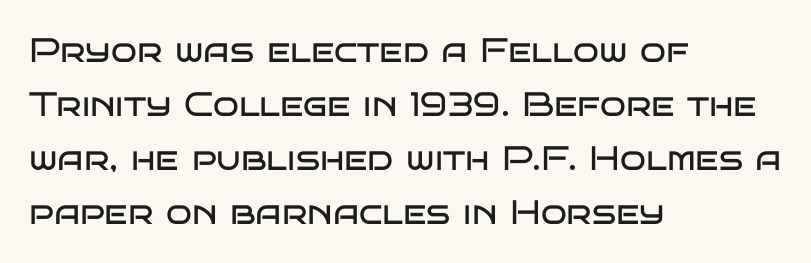
The line texture is even and compact thanks to regular tracking. No word sits above an underline. Character widths vary here, with narrow letters taking less room than wide ones. What kind of face is this? One without serifs — a sans.
